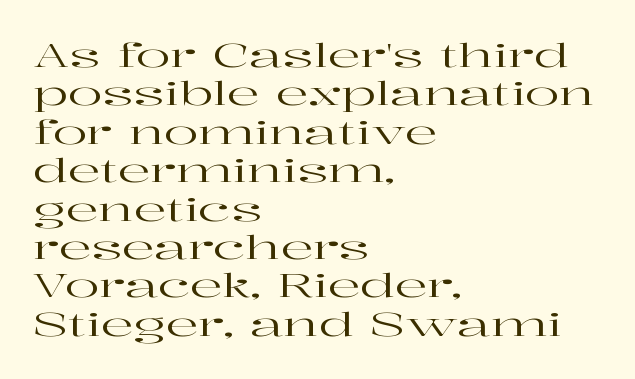
The image shows 32 px wide serif type, upright; set left-aligned, line spacing 1.2x, normal letter spacing, not underlined; high stroke contrast and a medium x-height.
